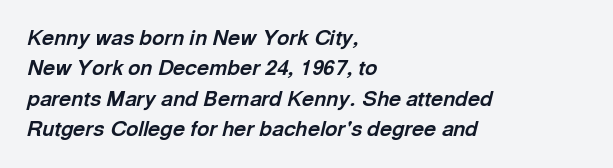
The image shows 21 px bold type, italic (leaning right); set left-aligned, normal line spacing (1.45x), normal letter spacing, not underlined.
